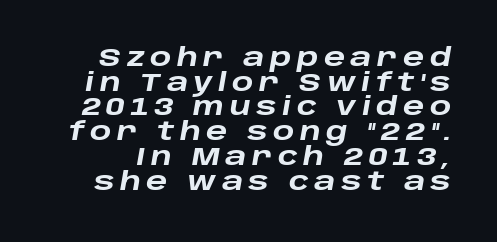
The image shows 25 px bold type, italic (leaning right); set tight line spacing (0.99x), unusually wide letter spacing (+0.22 em), not underlined.
